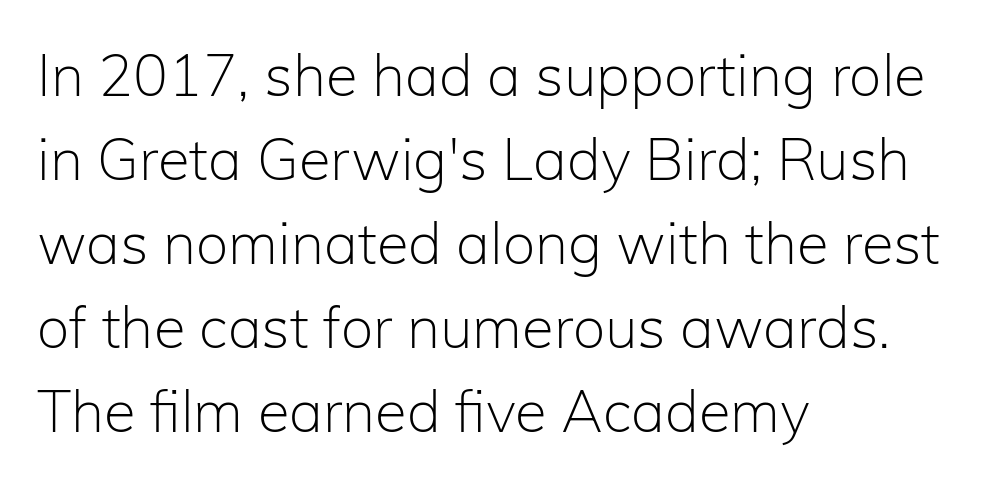
{"serif": "no", "italic": "no", "bold": "no", "weight": "light", "width": "normal", "stroke_contrast": "low", "x_height": "medium", "monospaced": "no", "underline": "no", "align": "left", "line_spacing": "normal", "line_spacing_ratio": 1.45, "letter_spacing": "normal", "letter_spacing_em": 0.0, "glyph_px": 58}
